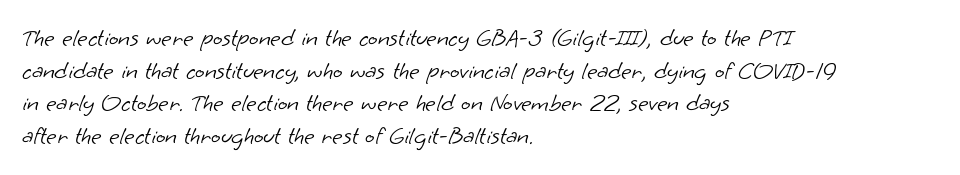
Q: Is the text bold? A: No.
Q: Is the text underlined? A: No.
Q: How is the paragraph aligned? A: Left-aligned.
Q: Is the spacing between letters normal or unusually wide? A: Normal.
Q: Is the spacing between lines tight, normal or loose? A: Normal.
